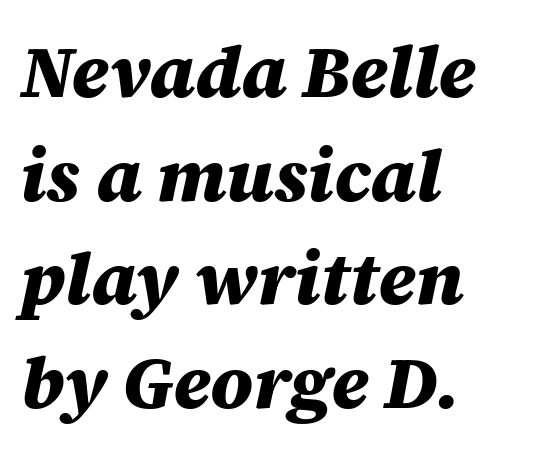
Q: Is the text bold? A: Yes.
Q: Is the text italic (slanted)? A: Yes, it leans right by about 12 degrees.
Q: Is the text underlined? A: No.
Q: How is the paragraph aligned? A: Left-aligned.
Q: Is the spacing between letters normal or unusually wide? A: Normal.
Q: Is the spacing between lines tight, normal or loose? A: Normal.
Q: Width (condensed, normal, or wide)? A: Normal.
Q: Stroke contrast? A: Medium.
Q: x-height? A: Large.
Q: Monospaced? A: No.
